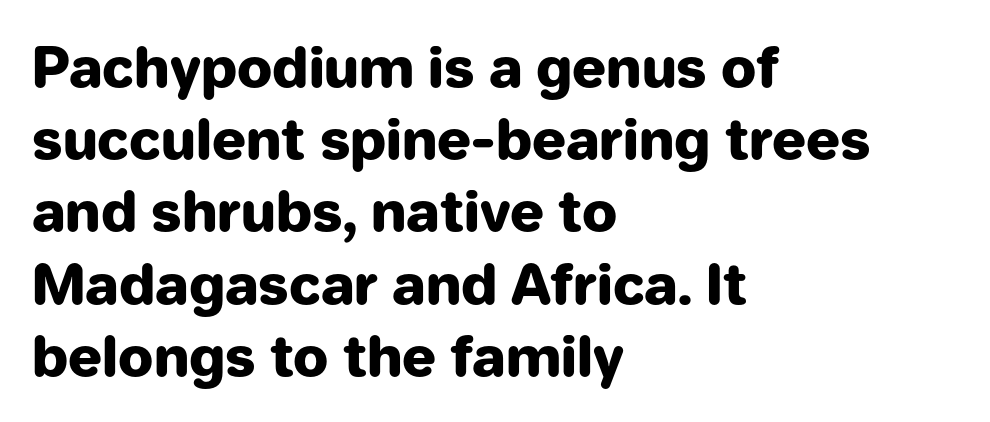
The image shows 56 px heavy sans-serif type, upright; set left-aligned, normal line spacing (1.29x), normal letter spacing, not underlined; low stroke contrast and a medium x-height.
